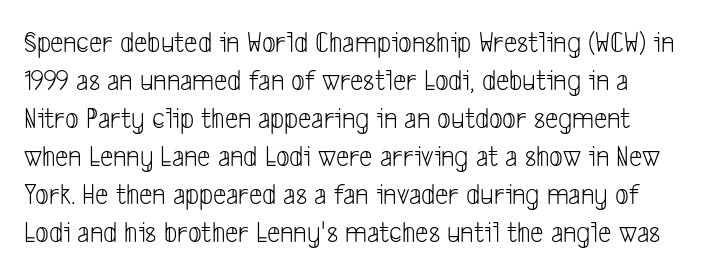
{"serif": "no", "bold": "no", "weight": "light", "width": "condensed", "stroke_contrast": "low", "x_height": "medium", "monospaced": "no", "underline": "no", "line_spacing": "normal", "line_spacing_ratio": 1.27, "letter_spacing": "normal", "letter_spacing_em": 0.0, "glyph_px": 30}
